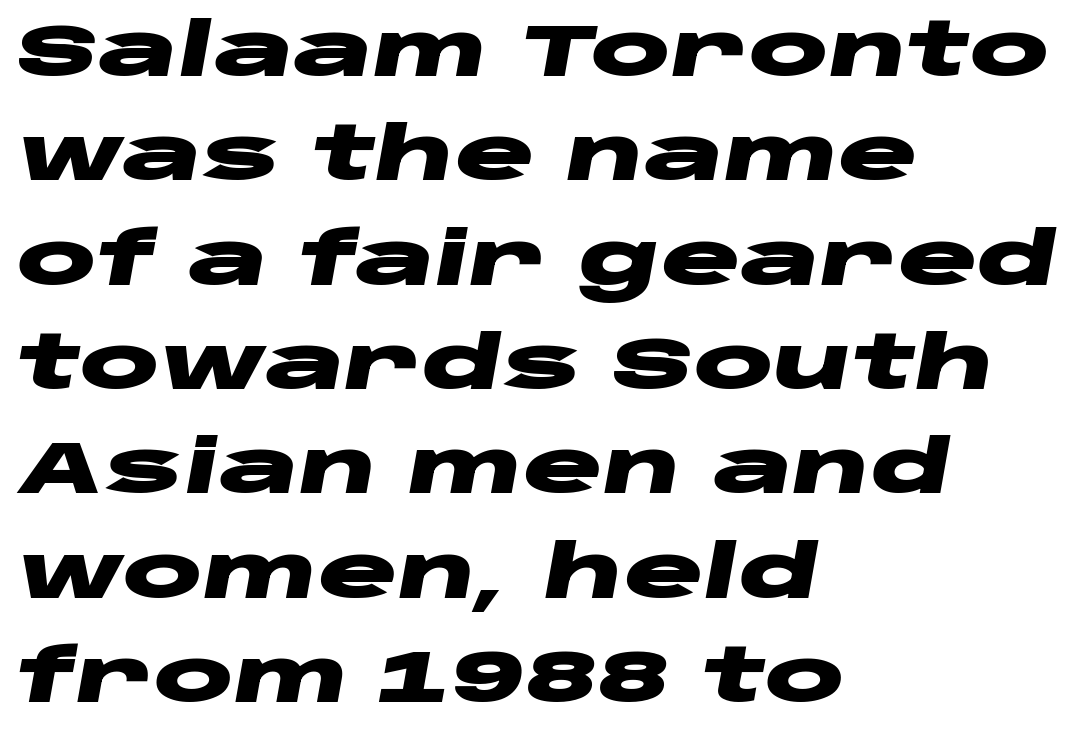
The image shows 74 px heavy, wide type, italic (leaning right); set left-aligned, normal line spacing (1.41x), normal letter spacing, not underlined; low stroke contrast and a large x-height.
